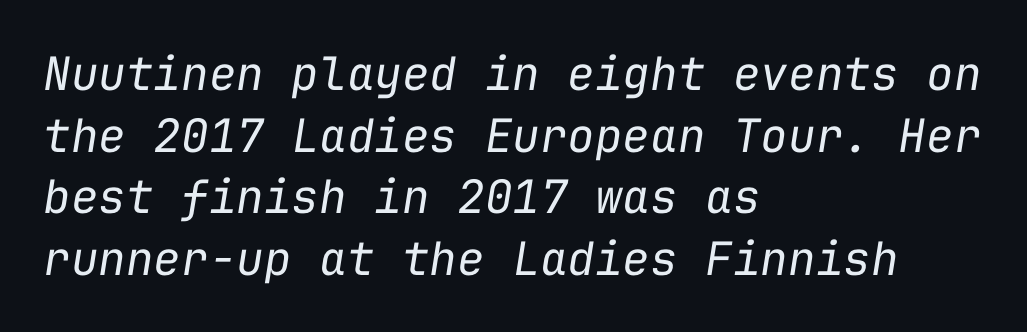
The whole block is typeset with a tilt. The line-height multiplier appears to be the usual default. Words appear dense and cohesive because spacing is normal. Stroke thickness stays within the range of a standard reading face or lighter.
